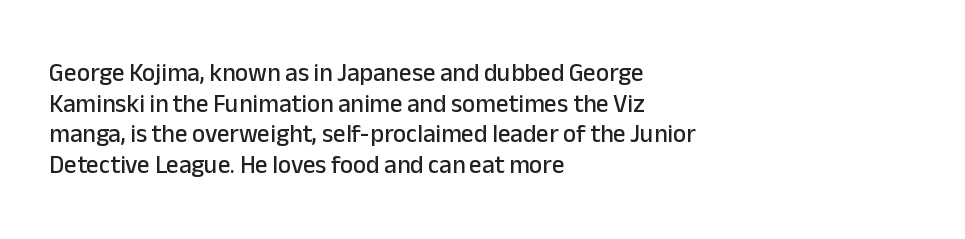
Which margin do the lines hug? The left one — the right edge is uneven. Bare-footed words on every line. Here the glyphs are tracked normally, forming tight word shapes. Does the lettering tilt? It doesn't — this is upright.
